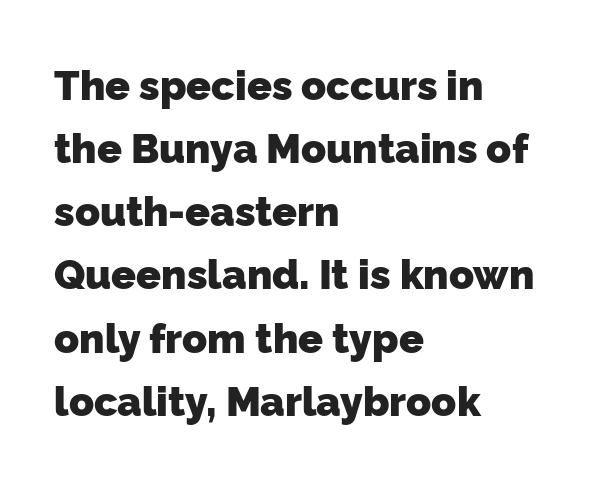
The image shows 41 px heavy sans-serif type; set left-aligned, normal line spacing (1.54x), normal letter spacing, not underlined; low stroke contrast and a medium x-height.
